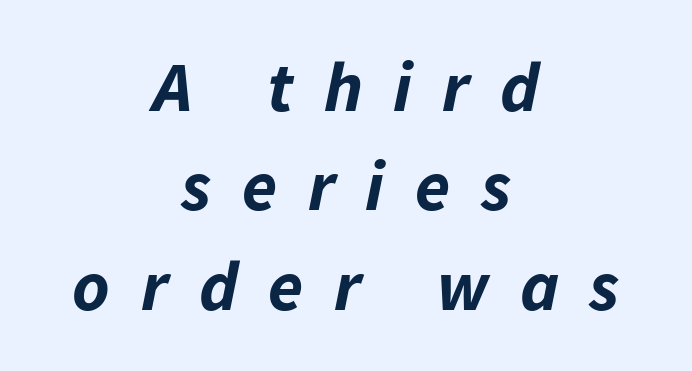
Plenty of ink on the page — the face is bold. Each line is balanced around a shared central axis. Does the leading feel generous? No, just average. Note the varied advance widths — an 'i' is clearly narrower than an 'm'.
